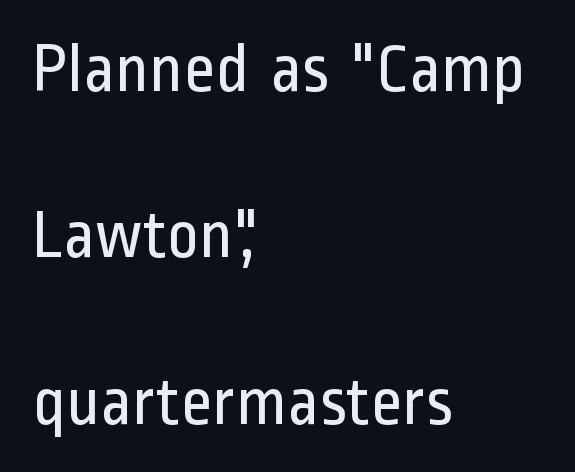
Q: Is the text bold? A: No.
Q: Is the text italic (slanted)? A: No, it is upright.
Q: Is the typeface a serif or a sans-serif typeface? A: Sans-serif.
Q: Is the text underlined? A: No.
Q: How is the paragraph aligned? A: Left-aligned.
Q: Is the spacing between letters normal or unusually wide? A: Normal.
Q: Is the spacing between lines tight, normal or loose? A: Loose.
Q: Width (condensed, normal, or wide)? A: Condensed.
Q: Stroke contrast? A: Low.
Q: x-height? A: Medium.
Q: Monospaced? A: No.
